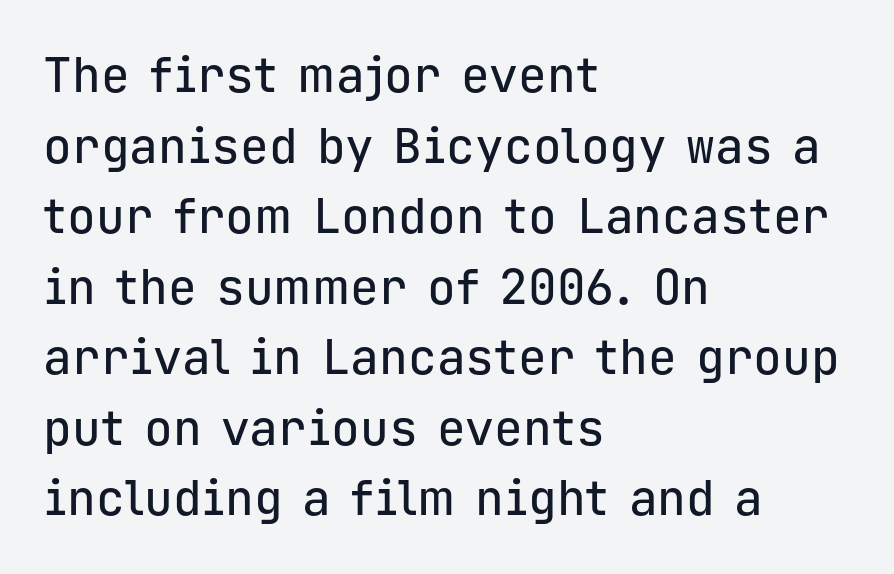
Teacher's note: observe the even left margin — that is flush-left alignment. The gap between lines stays unmarked. Posture: straight, roman, zero tilt. The letters march in equal steps, a hallmark of fixed-pitch type. The face used here is a sans, in the tradition of grotesques and geometrics.
